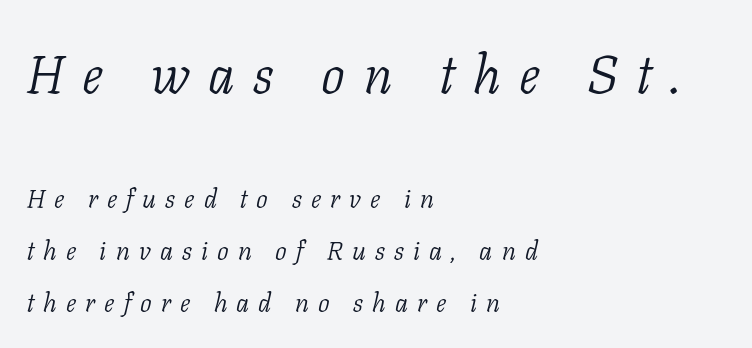
The image shows 53 px light serif type, italic (leaning right); set left-aligned, loose line spacing (2.0x), unusually wide letter spacing (+0.35 em), not underlined; the first (top) block is 2.04x larger; low stroke contrast and a medium x-height.
